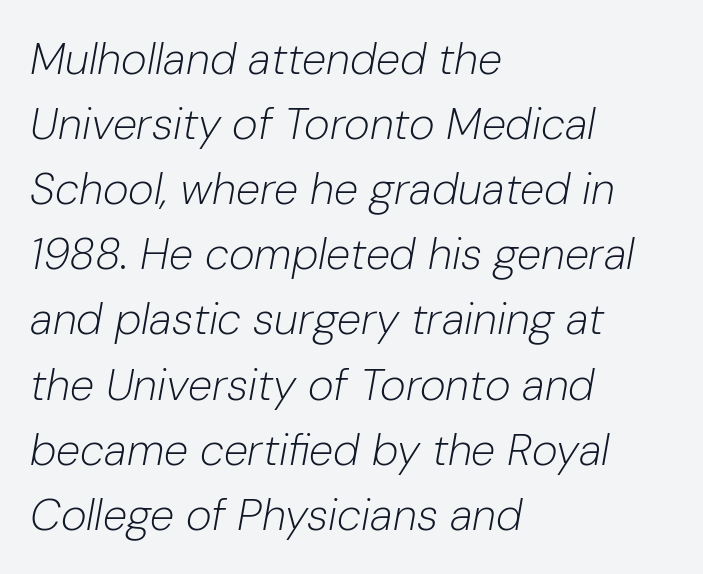
{"italic": "yes", "lean": "right", "slant_degrees": 10, "bold": "no", "weight": "light", "width": "normal", "stroke_contrast": "low", "x_height": "medium", "monospaced": "no", "underline": "no", "align": "left", "line_spacing": "normal", "line_spacing_ratio": 1.48, "letter_spacing": "normal", "letter_spacing_em": 0.0, "glyph_px": 44}
